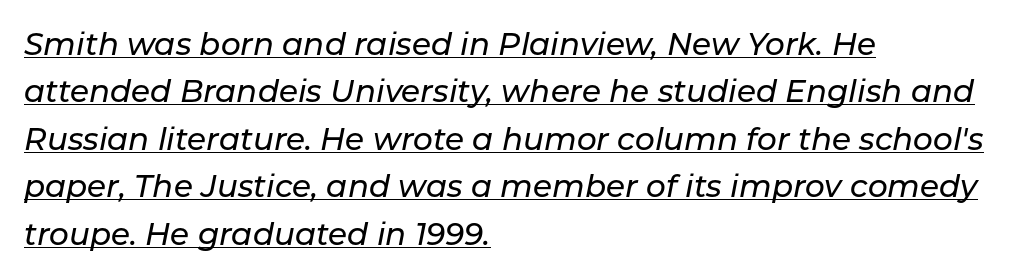
The text carries the slant typical of an italic or oblique font. The line-height multiplier appears to be the usual default. Here the designer chose a conventional face with non-uniform glyph widths. The setting favours the left margin, as ordinary paragraphs usually do. The gaps between neighbouring characters are ordinary and unremarkable. The typesetter has applied underlining to the passage shown.
